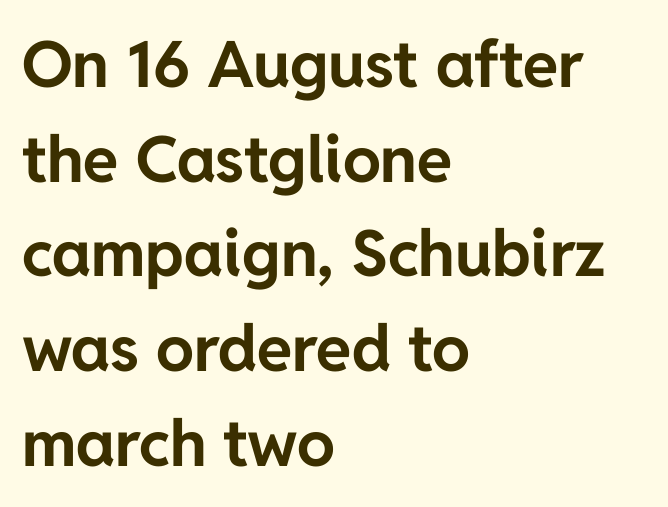
{"serif": "no", "italic": "no", "bold": "yes", "weight": "bold", "width": "normal", "stroke_contrast": "low", "x_height": "medium", "monospaced": "no", "underline": "no", "align": "left", "line_spacing": "normal", "line_spacing_ratio": 1.48, "letter_spacing": "normal", "letter_spacing_em": 0.0, "glyph_px": 64}
